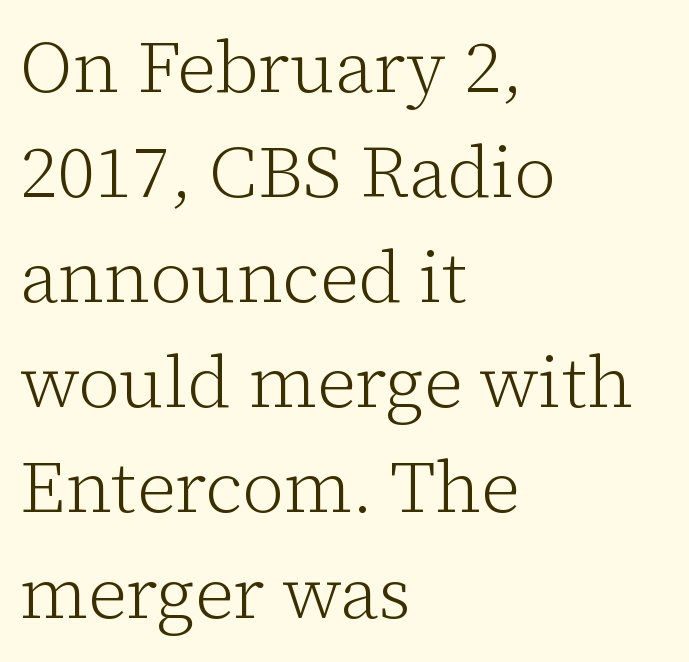
{"serif": "yes", "italic": "no", "bold": "no", "weight": "light", "width": "normal", "stroke_contrast": "low", "x_height": "medium", "monospaced": "no", "underline": "no", "align": "left", "line_spacing": "normal", "line_spacing_ratio": 1.44, "letter_spacing": "normal", "letter_spacing_em": 0.0, "glyph_px": 73}
